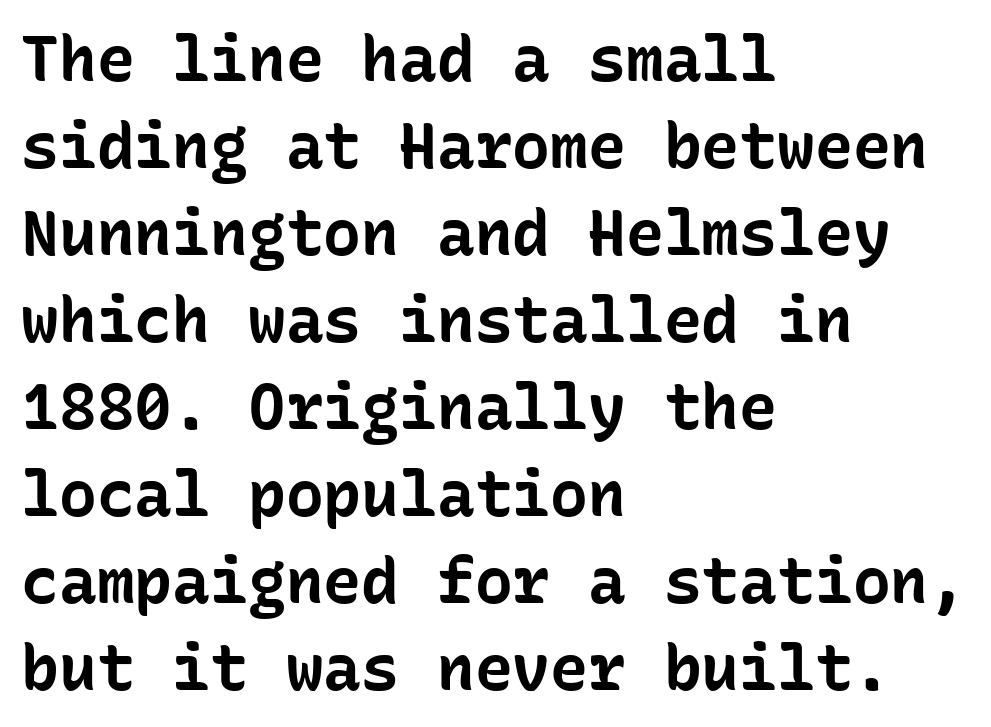
{"serif": "no", "italic": "no", "bold": "yes", "weight": "bold", "width": "normal", "stroke_contrast": "low", "x_height": "medium", "monospaced": "yes", "underline": "no", "align": "left", "line_spacing": "normal", "line_spacing_ratio": 1.38, "letter_spacing": "normal", "letter_spacing_em": 0.0, "glyph_px": 63}
